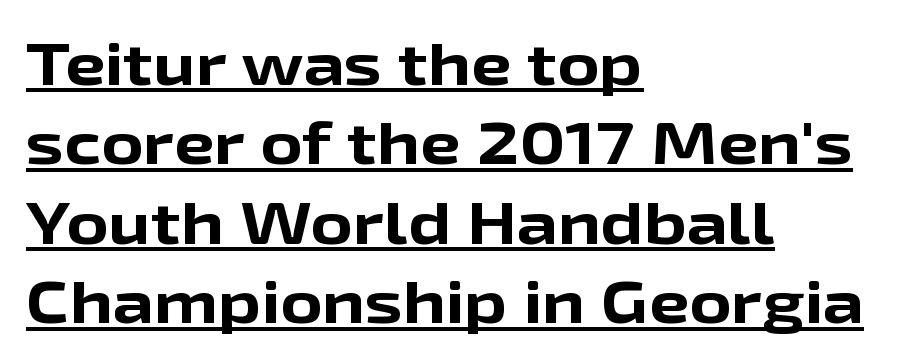
Q: Is the text bold? A: Yes.
Q: Is the text italic (slanted)? A: No, it is upright.
Q: Is the typeface a serif or a sans-serif typeface? A: Sans-serif.
Q: Is the text underlined? A: Yes.
Q: How is the paragraph aligned? A: Left-aligned.
Q: Is the spacing between letters normal or unusually wide? A: Normal.
Q: Is the spacing between lines tight, normal or loose? A: Normal.
Q: Width (condensed, normal, or wide)? A: Wide.
Q: Stroke contrast? A: Low.
Q: x-height? A: Medium.
Q: Monospaced? A: No.
